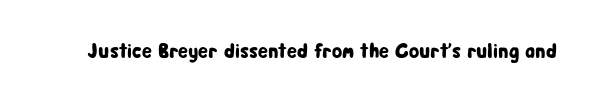
Q: Is the text italic (slanted)? A: No, it is upright.
Q: Is the text underlined? A: No.
Q: Is the spacing between letters normal or unusually wide? A: Normal.
